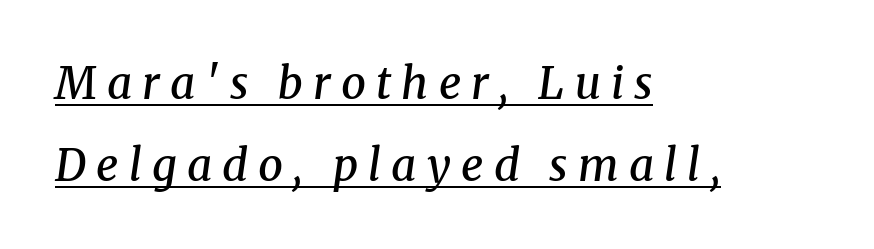
{"serif": "yes", "italic": "yes", "lean": "right", "slant_degrees": 8, "bold": "semi", "weight": "semibold", "width": "normal", "stroke_contrast": "medium", "x_height": "medium", "monospaced": "no", "underline": "yes", "align": "left", "line_spacing_ratio": 1.86, "letter_spacing": "wide", "letter_spacing_em": 0.23, "glyph_px": 44}
